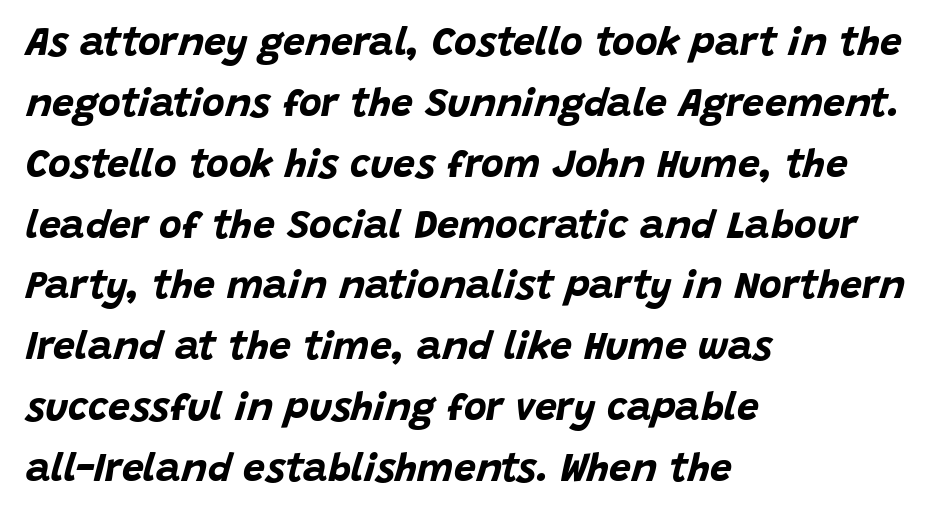
{"italic": "yes", "lean": "right", "slant_degrees": 15, "bold": "yes", "weight": "bold", "width": "normal", "stroke_contrast": "low", "x_height": "large", "monospaced": "no", "underline": "no", "align": "left", "line_spacing": "normal", "line_spacing_ratio": 1.56, "letter_spacing": "normal", "letter_spacing_em": 0.0, "glyph_px": 39}
